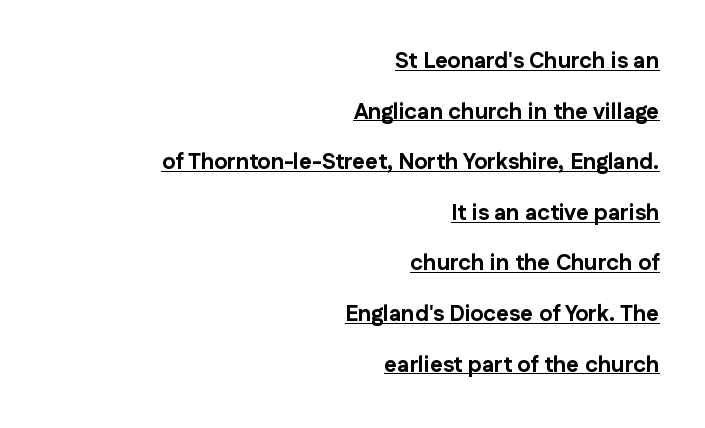
Layout note: lines flush right. Posture: vertical. The line texture is even and compact thanks to regular tracking. The typesetter has applied underlining to the passage shown. The space between consecutive lines is lavish.
